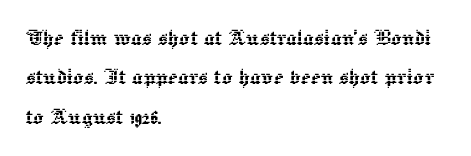
{"italic": "no", "underline": "no", "align": "left", "line_spacing": "normal", "line_spacing_ratio": 1.51, "letter_spacing": "normal", "letter_spacing_em": 0.0, "glyph_px": 26}
